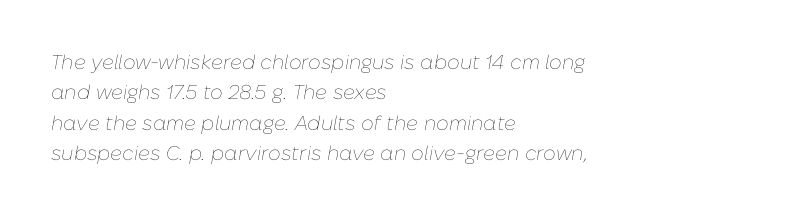
If you drew a ruler down the left edge, every line would touch it. Baseline-to-baseline distance is the conventional proportion of letter height. The type is set solid horizontally, with unmodified tracking. No heavy texture on the line: the type isn't bold. Quick note: underline off.
